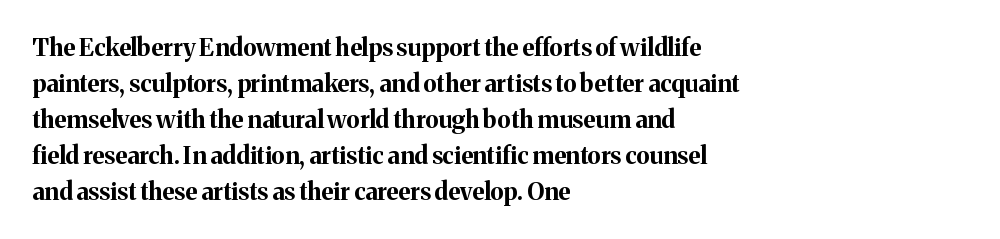
The image shows 24 px bold type, upright; set left-aligned, normal line spacing (1.5x), normal letter spacing, not underlined.
